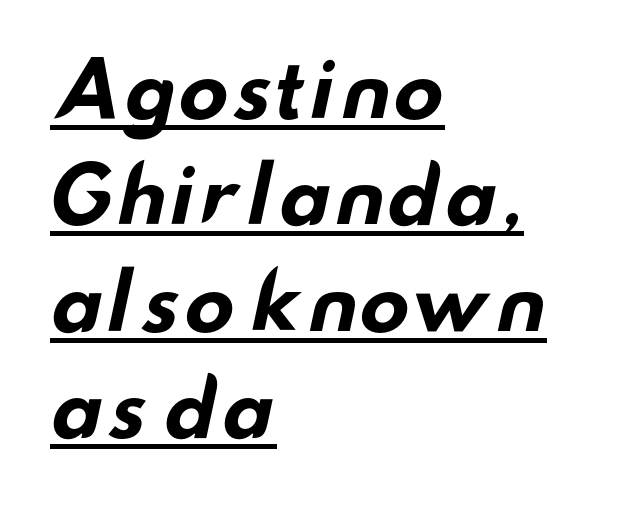
{"serif": "no", "bold": "yes", "weight": "bold", "width": "wide", "stroke_contrast": "low", "x_height": "small", "monospaced": "no", "underline": "yes", "align": "left", "line_spacing": "normal", "line_spacing_ratio": 1.4, "letter_spacing": "normal", "letter_spacing_em": 0.0, "glyph_px": 76}
